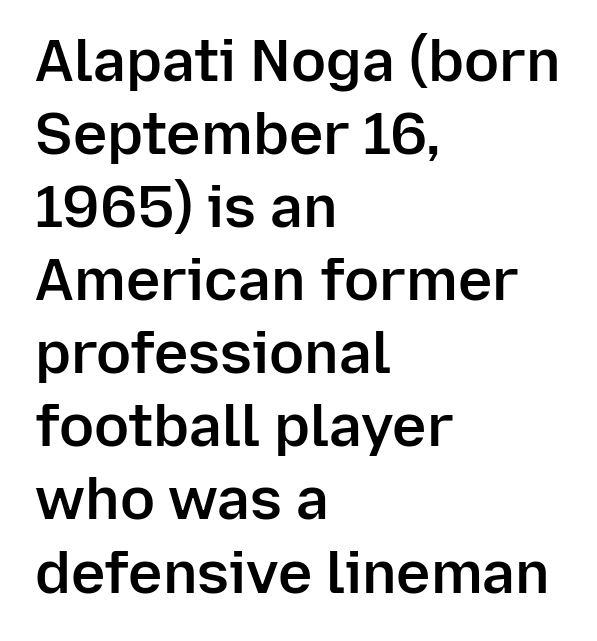
Q: Is the text bold? A: Semi-bold.
Q: Is the text italic (slanted)? A: No, it is upright.
Q: Is the typeface a serif or a sans-serif typeface? A: Sans-serif.
Q: Is the text underlined? A: No.
Q: How is the paragraph aligned? A: Left-aligned.
Q: Is the spacing between letters normal or unusually wide? A: Normal.
Q: Is the spacing between lines tight, normal or loose? A: Normal.
Q: Width (condensed, normal, or wide)? A: Normal.
Q: Stroke contrast? A: Low.
Q: x-height? A: Medium.
Q: Monospaced? A: No.
